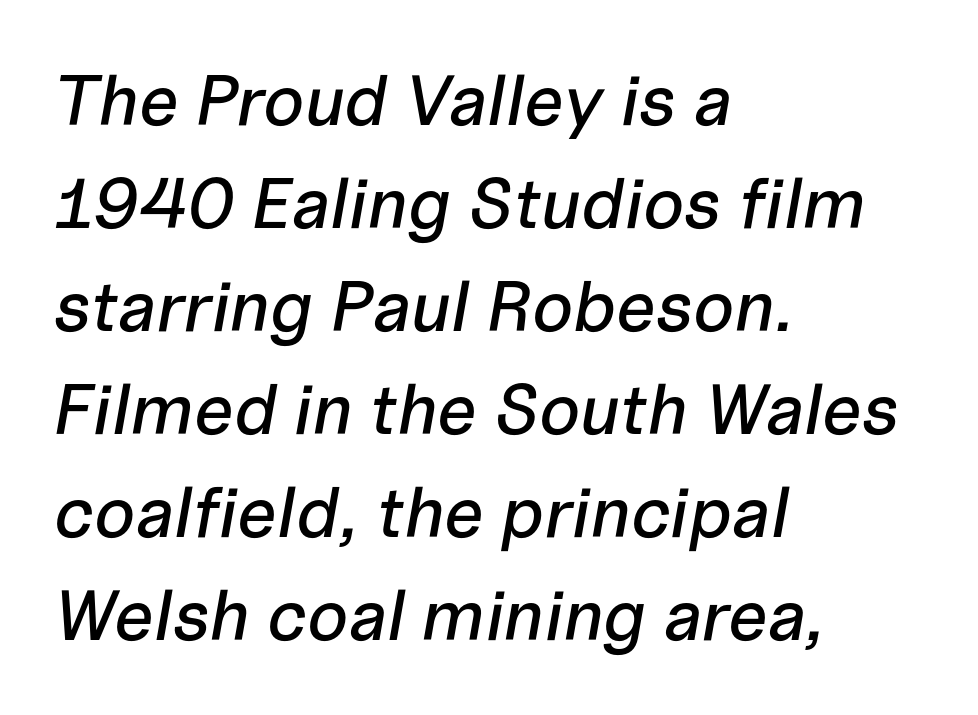
Has an underline been added? It has not. Is this a fixed-width face? No — the glyphs have proportional, varying widths. The passage is arranged the way most books set body copy — flush left. There's an unmistakable incline to the writing here. The passage shown stacks its lines at a standard gap.
